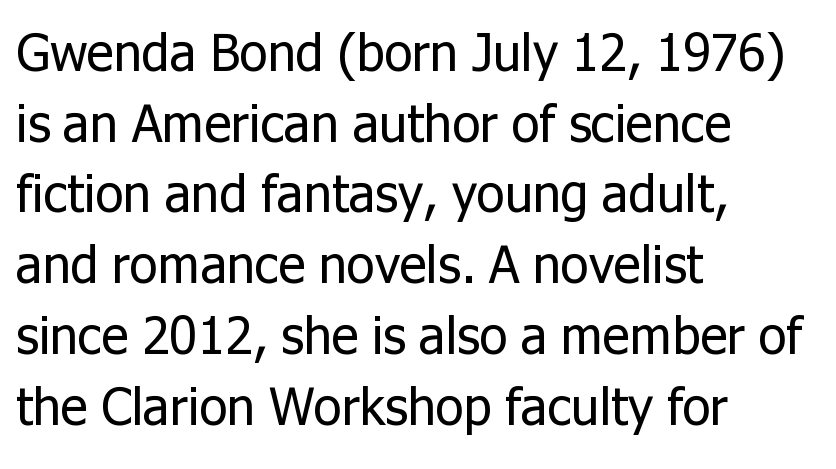
The image shows 52 px regular-weight sans-serif type, upright; set left-aligned, normal line spacing (1.36x), normal letter spacing, not underlined; low stroke contrast and a medium x-height.
